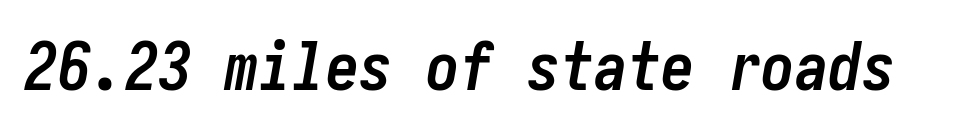
Q: Is the text bold? A: Yes.
Q: Is the text italic (slanted)? A: Yes, it leans right by about 10 degrees.
Q: Is the text underlined? A: No.
Q: Is the spacing between letters normal or unusually wide? A: Normal.
Q: Width (condensed, normal, or wide)? A: Condensed.
Q: Stroke contrast? A: Low.
Q: x-height? A: Medium.
